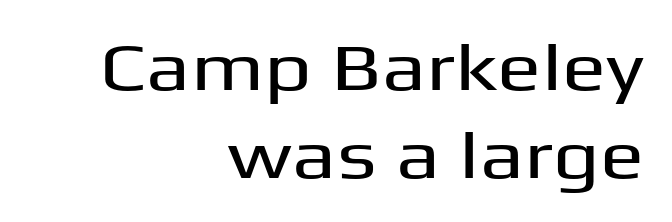
Any mark beneath the type? The region is blank. You can tell it's not italic because the verticals are truly vertical. Notice how the passage keeps a crisp vertical edge on the right only. This sample uses a sans-serif face. Compared with typical body copy, the letter spacing here is the same.
